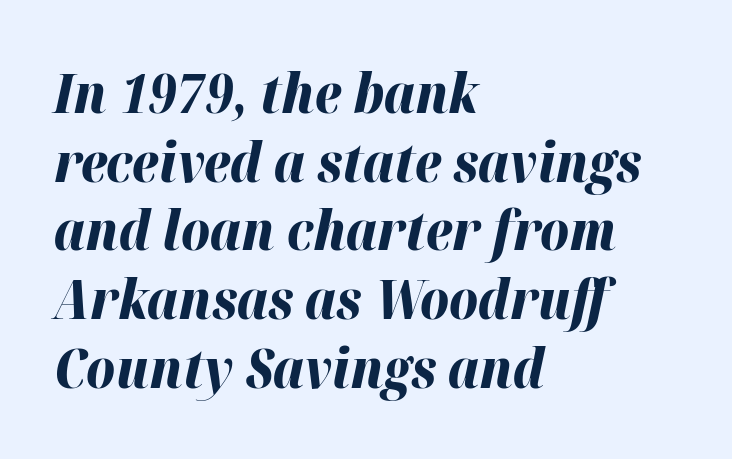
Q: Is the text bold? A: Yes.
Q: Is the text italic (slanted)? A: Yes, it leans right by about 12 degrees.
Q: Is the text underlined? A: No.
Q: How is the paragraph aligned? A: Left-aligned.
Q: Is the spacing between letters normal or unusually wide? A: Normal.
Q: Is the spacing between lines tight, normal or loose? A: Normal.
Q: Width (condensed, normal, or wide)? A: Normal.
Q: Stroke contrast? A: High.
Q: x-height? A: Medium.
Q: Monospaced? A: No.
